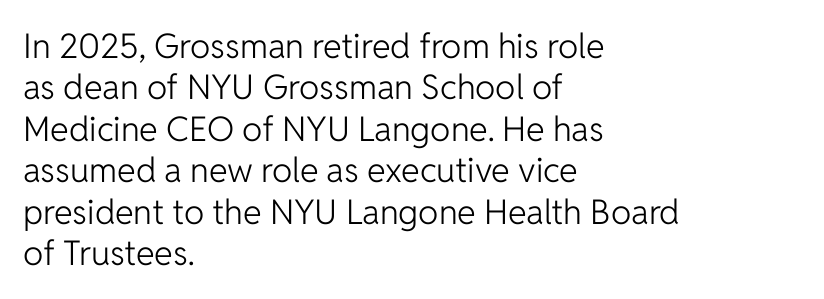
Q: Is the text bold? A: No.
Q: Is the text italic (slanted)? A: No, it is upright.
Q: Is the typeface a serif or a sans-serif typeface? A: Sans-serif.
Q: Is the text underlined? A: No.
Q: How is the paragraph aligned? A: Left-aligned.
Q: Is the spacing between letters normal or unusually wide? A: Normal.
Q: Width (condensed, normal, or wide)? A: Normal.
Q: Stroke contrast? A: Low.
Q: x-height? A: Medium.
Q: Monospaced? A: No.
